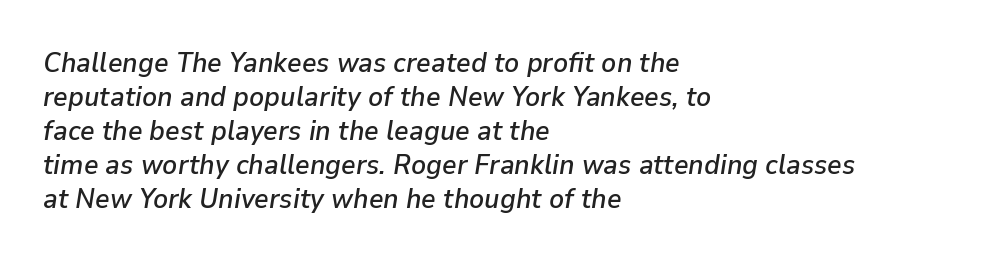
{"italic": "yes", "lean": "right", "slant_degrees": 9, "width": "normal", "stroke_contrast": "low", "x_height": "medium", "monospaced": "no", "underline": "no", "align": "left", "line_spacing_ratio": 1.21, "letter_spacing": "normal", "letter_spacing_em": 0.0, "glyph_px": 28}
